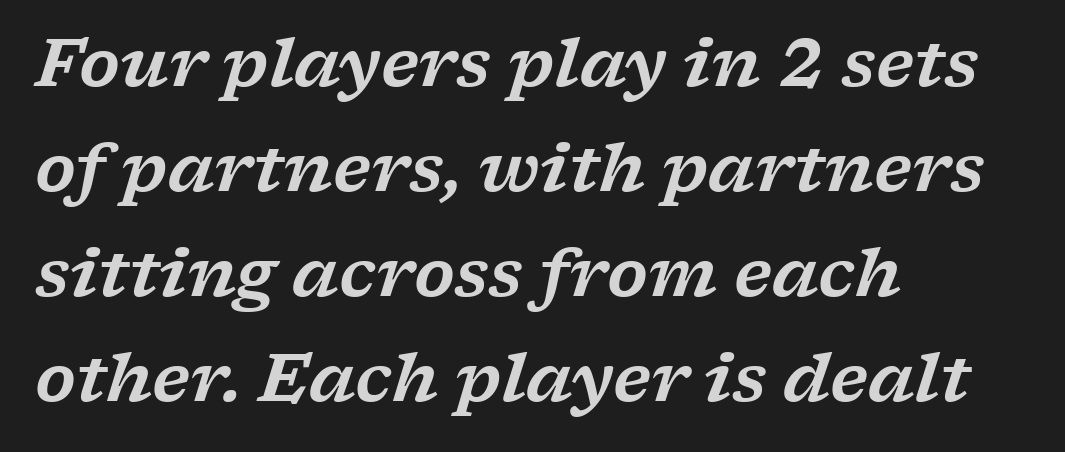
Small tapered or slab feet sit at the stroke ends, so this counts as serif. Quick note: italic. These lines stack with their left ends in a neat column. The letters advance in unequal steps, a hallmark of proportional type.
